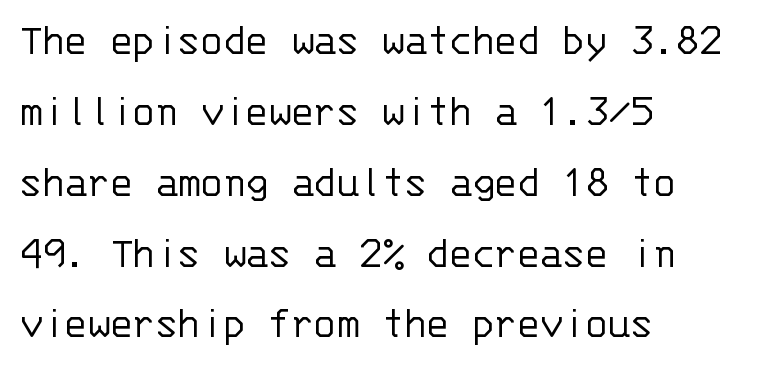
Q: Is the text bold? A: No.
Q: Is the text italic (slanted)? A: No, it is upright.
Q: Is the typeface a serif or a sans-serif typeface? A: Sans-serif.
Q: Is the text underlined? A: No.
Q: How is the paragraph aligned? A: Left-aligned.
Q: Is the spacing between letters normal or unusually wide? A: Normal.
Q: Is the spacing between lines tight, normal or loose? A: Normal.
Q: Width (condensed, normal, or wide)? A: Normal.
Q: Stroke contrast? A: Low.
Q: x-height? A: Large.
Q: Monospaced? A: Yes.
